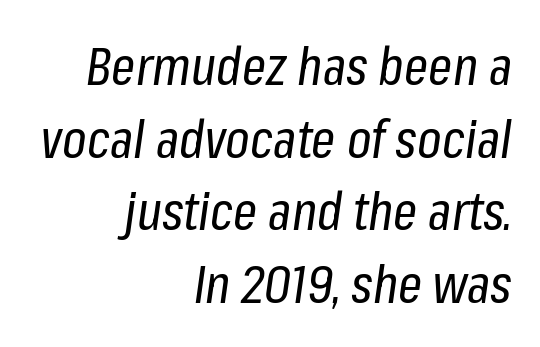
Notice how the stems are inclined rather than vertical — that's the hallmark of italics. This sample has the flowing, uneven cadence of proportional lettering. How are the letters spaced? Ordinarily, with no added tracking. The lines sit at an ordinary, default distance from one another.
